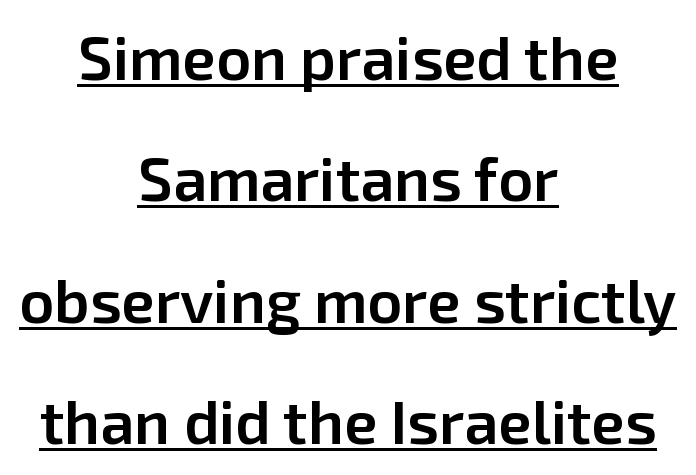
{"serif": "no", "italic": "no", "bold": "semi", "weight": "semibold", "width": "normal", "stroke_contrast": "low", "x_height": "medium", "monospaced": "no", "underline": "yes", "align": "center", "line_spacing": "loose", "line_spacing_ratio": 1.99, "letter_spacing": "normal", "letter_spacing_em": 0.0, "glyph_px": 61}
